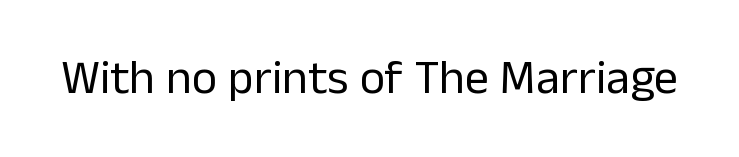
The image shows 48 px regular-weight sans-serif type, upright; set normal letter spacing, not underlined; low stroke contrast and a medium x-height.
